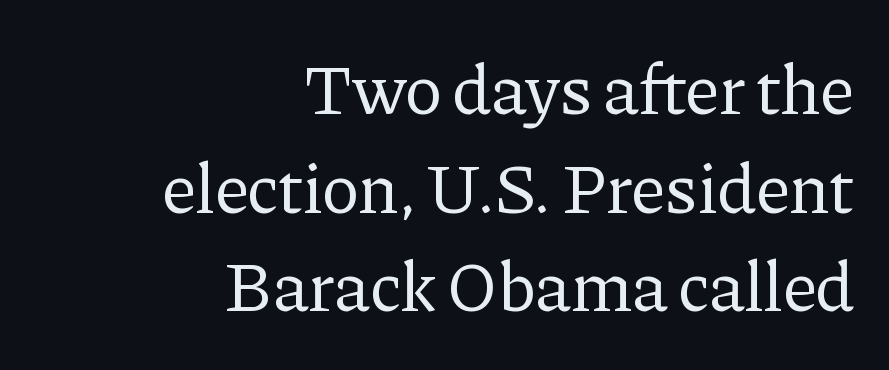
The image shows 71 px regular-weight serif type, upright; set right-aligned, normal line spacing (1.39x), normal letter spacing, not underlined; low stroke contrast and a medium x-height.
